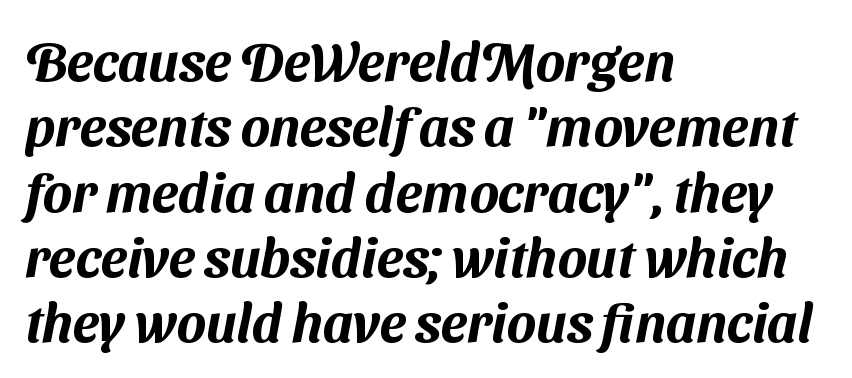
The font family rendered here belongs to the sans-serif group. Each letter keeps its own natural width here, so spacing adapts to shape. Rule under the text: the space is simply empty. The text block is weighted toward the left margin, trailing off unevenly rightward.
